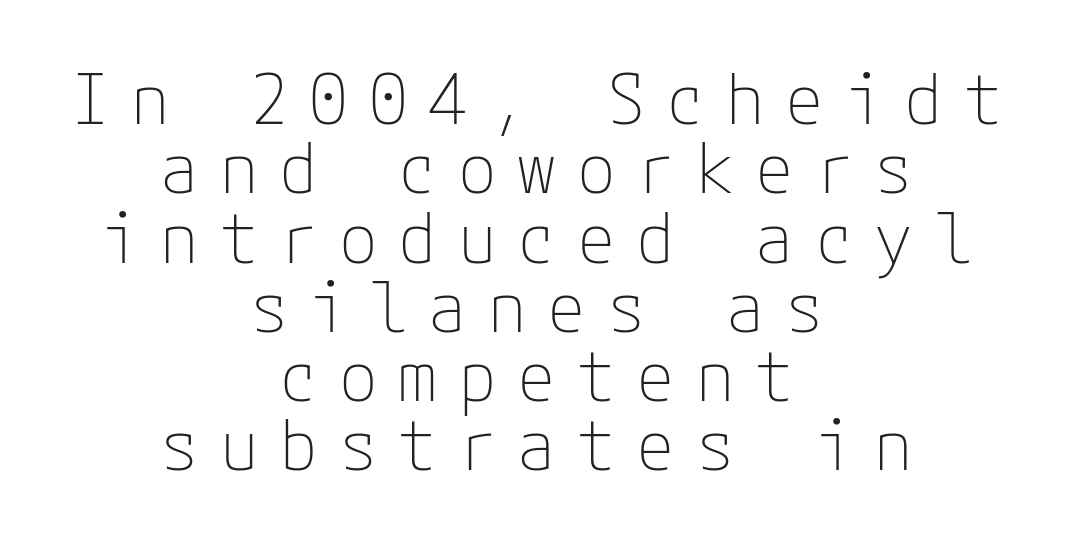
These lines are centered, leaving both edges ragged. Display-style spreading of the glyphs; the letterfit is very open. Do the letters lean? They stand straight. Is the stroke heavy? The answer is a plain regular-or-lighter. Underline: absent.
